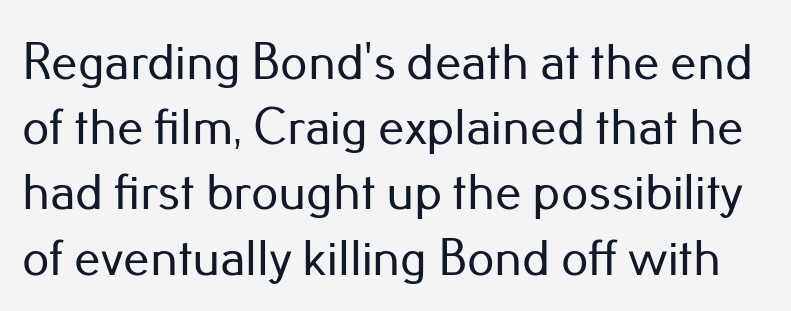
The image shows 53 px sans-serif type, upright; set line spacing 1.23x, normal letter spacing, not underlined; low stroke contrast and a small x-height.
